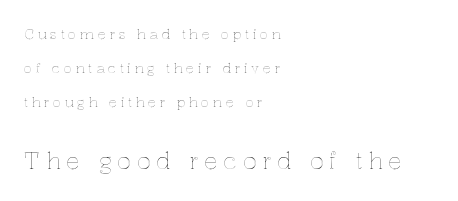
Display-style spreading of the glyphs; the letterfit is very open. Plain, unruled lines of type. Casual observation: everything's shoved over to the left. A typesetter would call this leading open, well beyond the default. A typesetter would mark this as roman, not italic. The more generous point size was reserved for the lower chunk.
